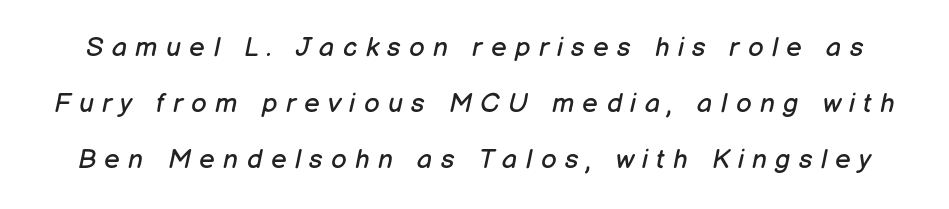
Q: Is the text bold? A: No.
Q: Is the text italic (slanted)? A: Yes, it leans right by about 12 degrees.
Q: Is the text underlined? A: No.
Q: Is the spacing between letters normal or unusually wide? A: Unusually wide.
Q: Is the spacing between lines tight, normal or loose? A: Loose.
